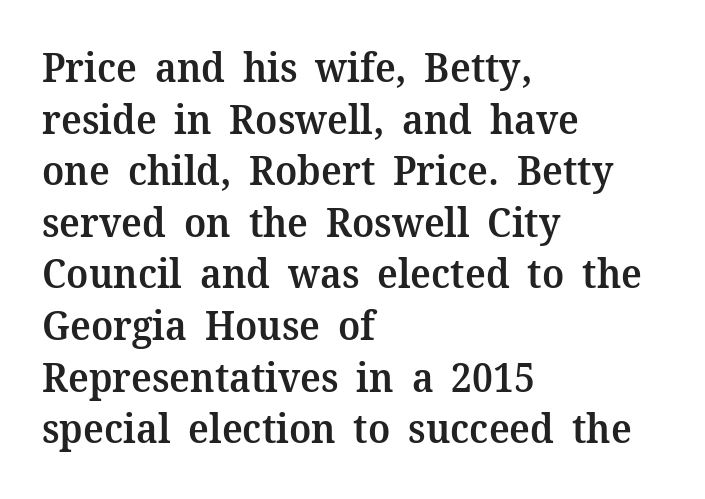
{"serif": "yes", "italic": "no", "bold": "semi", "weight": "semibold", "width": "normal", "stroke_contrast": "medium", "x_height": "medium", "monospaced": "no", "underline": "no", "align": "left", "line_spacing": "normal", "line_spacing_ratio": 1.29, "letter_spacing": "normal", "letter_spacing_em": 0.0, "glyph_px": 40}
